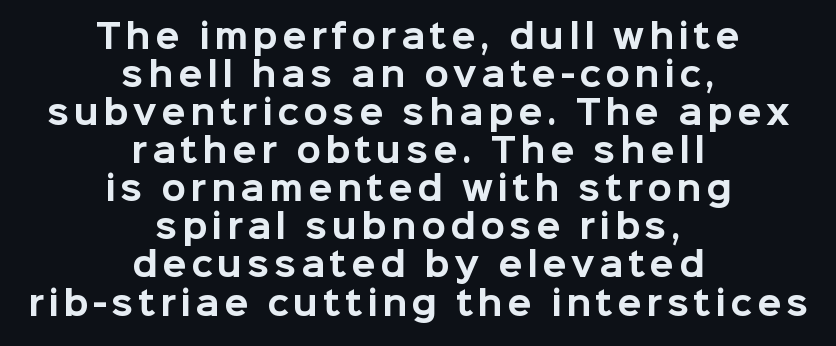
{"serif": "no", "italic": "no", "bold": "yes", "weight": "bold", "width": "normal", "stroke_contrast": "low", "x_height": "medium", "monospaced": "no", "underline": "no", "align": "center", "line_spacing_ratio": 1.19, "glyph_px": 32}
